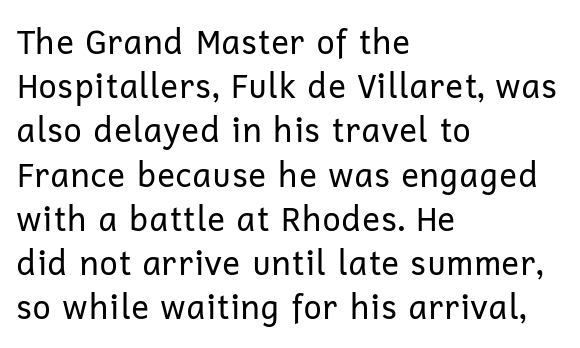
{"serif": "no", "italic": "no", "bold": "no", "weight": "regular", "width": "normal", "stroke_contrast": "low", "x_height": "medium", "monospaced": "no", "underline": "no", "align": "left", "line_spacing": "normal", "line_spacing_ratio": 1.34, "letter_spacing": "normal", "letter_spacing_em": 0.0, "glyph_px": 33}
